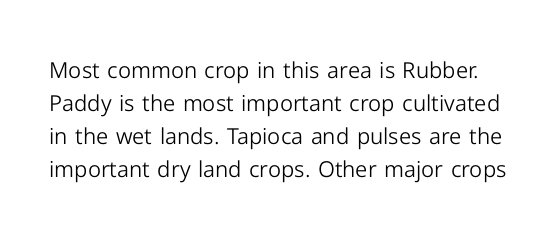
The image shows 22 px text type, upright; set normal line spacing (1.5x), normal letter spacing, not underlined.
